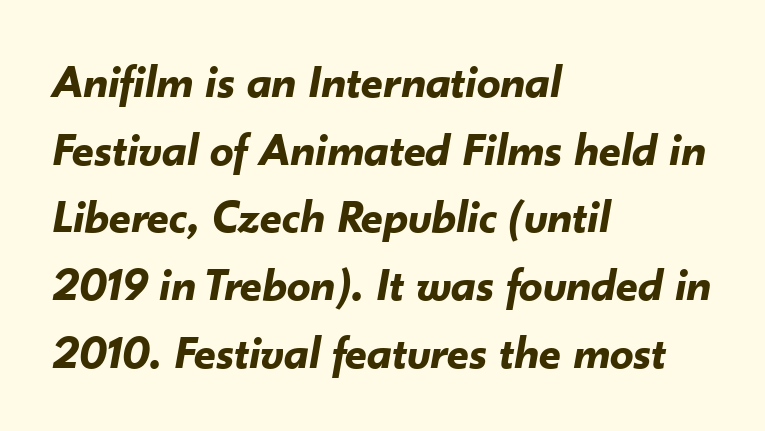
Proportional: the letters do not fall into vertical columns. Slanted lettering throughout. Quick note: interline space is typical. Chunky letters — that's bold for sure. The passage shown has conventional tracking throughout.
